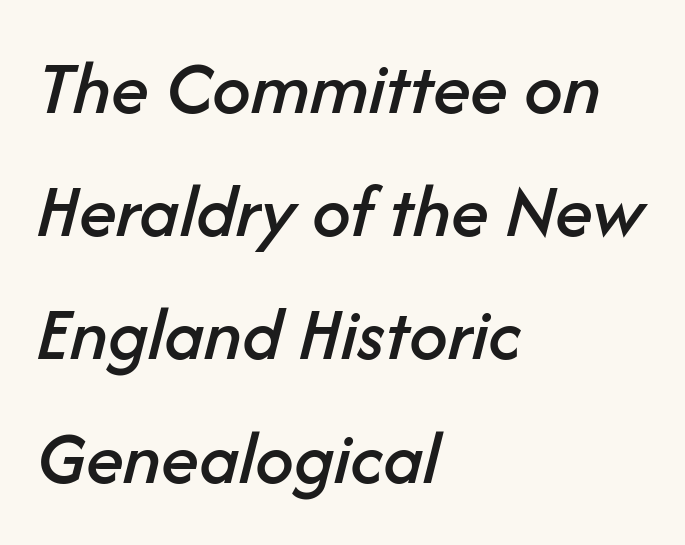
Caption: standard tracking, unaltered. Style check: oblique. No word sits above an underline. Each letter keeps its own natural width here, so spacing adapts to shape.
